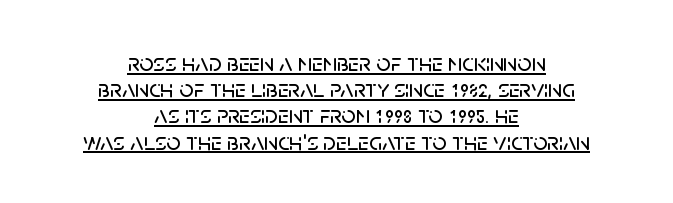
{"italic": "no", "underline": "yes", "align": "center", "line_spacing": "tight", "line_spacing_ratio": 1.05, "letter_spacing": "normal", "letter_spacing_em": 0.0, "glyph_px": 25}
